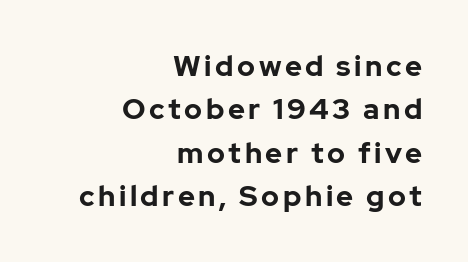
Q: Is the text bold? A: Yes.
Q: Is the text italic (slanted)? A: No, it is upright.
Q: Is the typeface a serif or a sans-serif typeface? A: Sans-serif.
Q: Is the text underlined? A: No.
Q: How is the paragraph aligned? A: Right-aligned.
Q: Is the spacing between lines tight, normal or loose? A: Normal.
Q: Width (condensed, normal, or wide)? A: Normal.
Q: Stroke contrast? A: Low.
Q: x-height? A: Medium.
Q: Monospaced? A: No.
